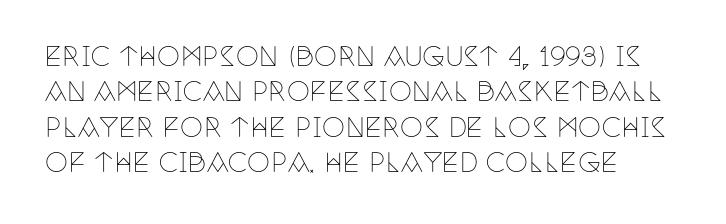
Q: Is the text bold? A: No.
Q: Is the text italic (slanted)? A: No, it is upright.
Q: Is the text underlined? A: No.
Q: Is the spacing between letters normal or unusually wide? A: Normal.
Q: Is the spacing between lines tight, normal or loose? A: Normal.
